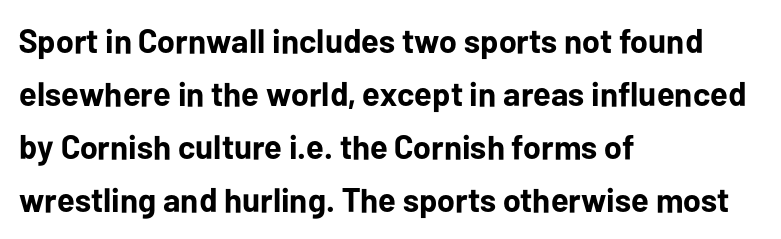
Q: Is the text bold? A: Yes.
Q: Is the text italic (slanted)? A: No, it is upright.
Q: Is the typeface a serif or a sans-serif typeface? A: Sans-serif.
Q: Is the text underlined? A: No.
Q: How is the paragraph aligned? A: Left-aligned.
Q: Is the spacing between letters normal or unusually wide? A: Normal.
Q: Is the spacing between lines tight, normal or loose? A: Normal.
Q: Width (condensed, normal, or wide)? A: Normal.
Q: Stroke contrast? A: Low.
Q: x-height? A: Medium.
Q: Monospaced? A: No.
